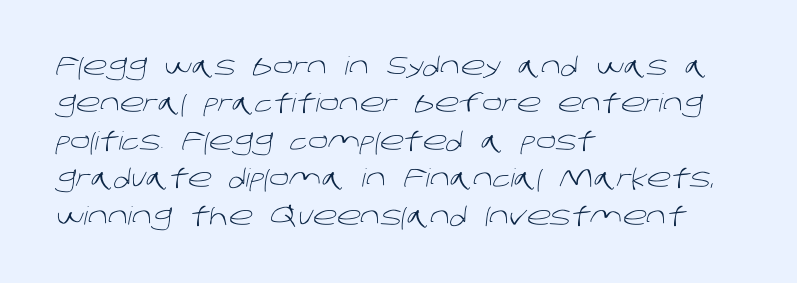
Q: Is the text bold? A: No.
Q: Is the text underlined? A: No.
Q: How is the paragraph aligned? A: Left-aligned.
Q: Is the spacing between letters normal or unusually wide? A: Normal.
Q: Is the spacing between lines tight, normal or loose? A: Normal.
